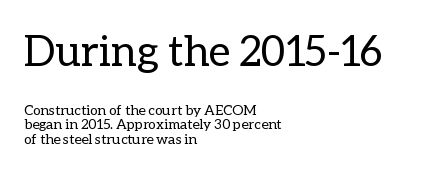
Q: Is the text bold? A: No.
Q: Is the text italic (slanted)? A: No, it is upright.
Q: Is the text underlined? A: No.
Q: How is the paragraph aligned? A: Left-aligned.
Q: Is the spacing between letters normal or unusually wide? A: Normal.
Q: Is the spacing between lines tight, normal or loose? A: Tight.
Q: Which block of text is set in a larger size, the first (top) or the second (bottom)? A: The first (top) one.
Q: Width (condensed, normal, or wide)? A: Normal.
Q: Stroke contrast? A: Low.
Q: x-height? A: Medium.
Q: Monospaced? A: No.
